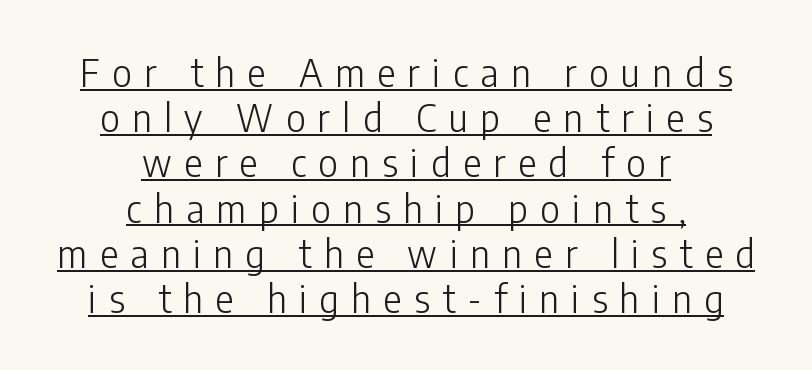
No italicization has been applied; the sample stays upright. Quick note: underline on. Grotesque or geometric, the face here clearly has no serifs. Spacing verdict: proportional, widths tailored to each character. Weight: in the light-to-regular range.
